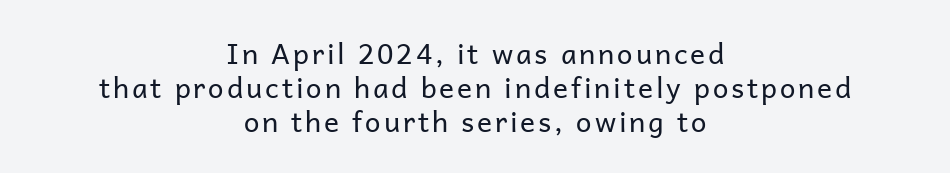
The setting favours the middle, as headings and verse often do. Look at the bottom of the vertical strokes: they stop flat, with no serifs. The letters stand upright; this is a roman face. The passage shown is not bold in any degree.
